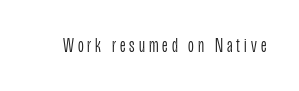
Q: Is the text bold? A: No.
Q: Is the text italic (slanted)? A: No, it is upright.
Q: Is the text underlined? A: No.
Q: Is the spacing between letters normal or unusually wide? A: Unusually wide.
